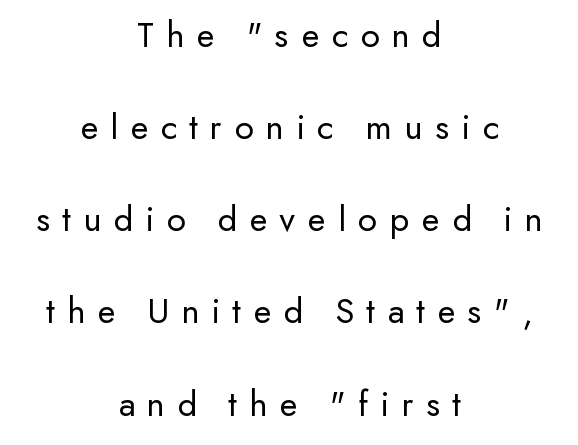
{"serif": "no", "italic": "no", "bold": "no", "weight": "regular", "width": "normal", "stroke_contrast": "low", "x_height": "small", "monospaced": "no", "underline": "no", "align": "center", "line_spacing": "loose", "line_spacing_ratio": 2.49, "letter_spacing": "wide", "letter_spacing_em": 0.33, "glyph_px": 37}
